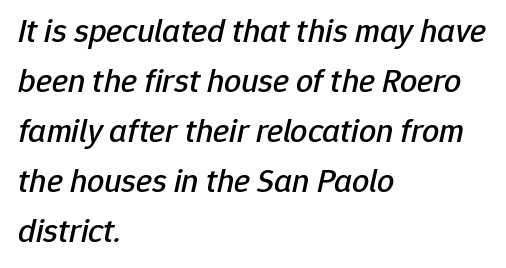
The image shows 34 px text type, italic (leaning right); set left-aligned, normal line spacing (1.47x), normal letter spacing, not underlined; low stroke contrast and a medium x-height.
